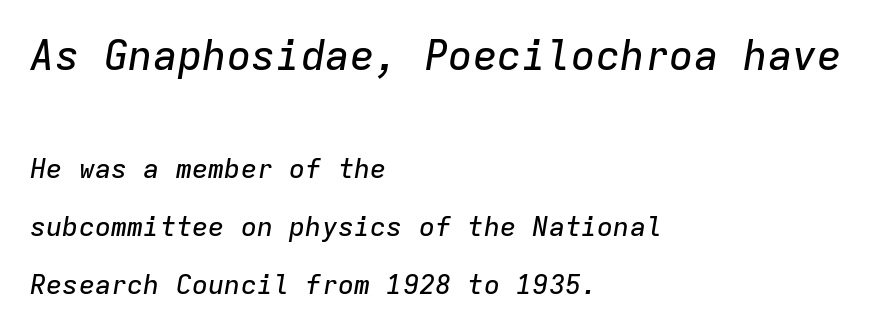
The image shows 41 px text type, italic (leaning right), monospaced; set left-aligned, loose line spacing (2.15x), normal letter spacing, not underlined; the first (top) block is 1.52x larger; low stroke contrast and a medium x-height.
